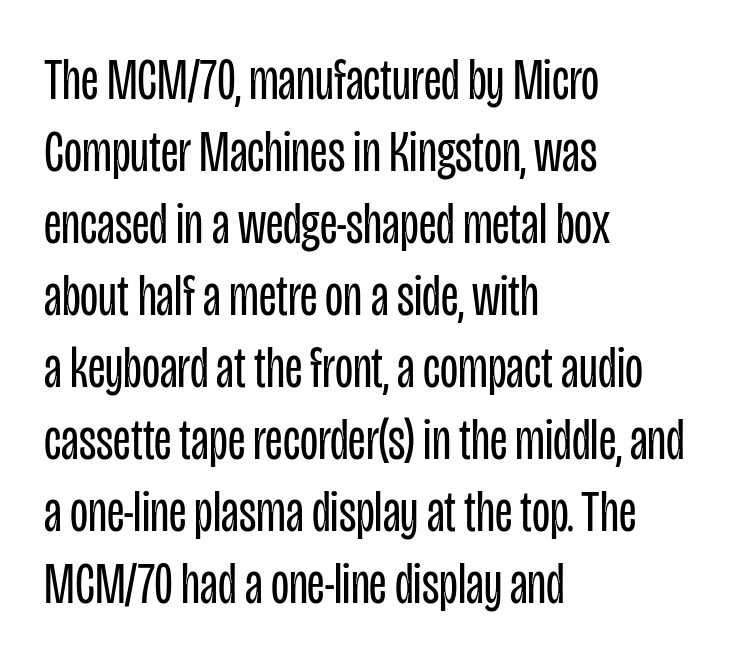
{"serif": "no", "italic": "no", "bold": "no", "weight": "regular", "width": "condensed", "stroke_contrast": "low", "x_height": "large", "monospaced": "no", "underline": "no", "align": "left", "line_spacing_ratio": 1.22, "letter_spacing": "normal", "letter_spacing_em": 0.0, "glyph_px": 59}
